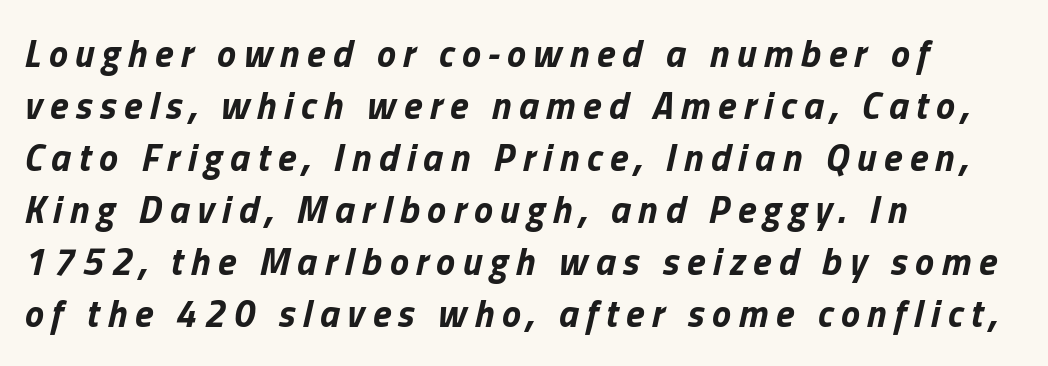
{"italic": "yes", "lean": "right", "slant_degrees": 13, "bold": "yes", "weight": "bold", "width": "normal", "stroke_contrast": "low", "x_height": "medium", "monospaced": "no", "underline": "no", "align": "left", "line_spacing": "normal", "line_spacing_ratio": 1.37, "letter_spacing": "wide", "letter_spacing_em": 0.2, "glyph_px": 38}
